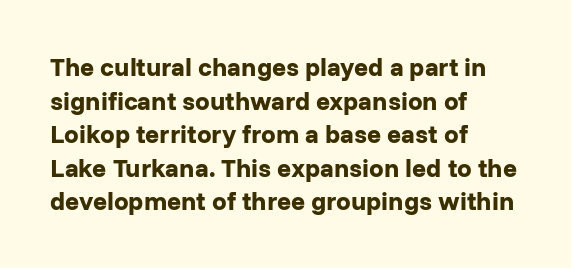
Q: Is the text bold? A: Yes.
Q: Is the text italic (slanted)? A: No, it is upright.
Q: Is the text underlined? A: No.
Q: How is the paragraph aligned? A: Left-aligned.
Q: Is the spacing between letters normal or unusually wide? A: Normal.
Q: Is the spacing between lines tight, normal or loose? A: Normal.
